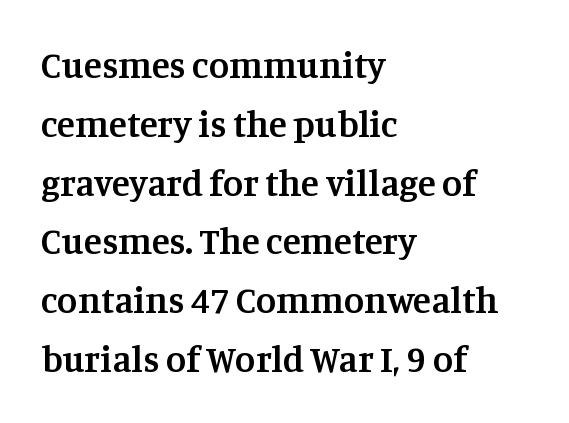
The image shows 37 px semibold serif type, upright; set left-aligned, normal line spacing (1.59x), normal letter spacing, not underlined; medium stroke contrast and a large x-height.
